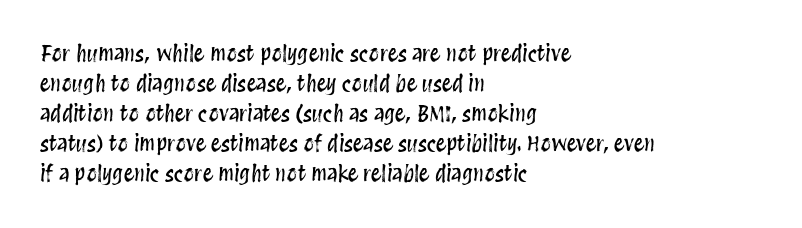
The gaps between neighbouring characters are ordinary and unremarkable. This rendering uses left alignment, leaving the right contour irregular. Horizontal bands of white between lines are of average thickness. The strip under each line holds only bare page. It's the straight-up-and-down kind of type.
